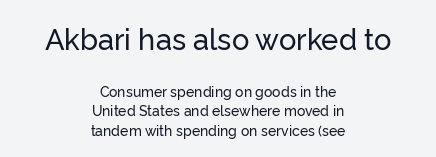
Q: Is the text italic (slanted)? A: No, it is upright.
Q: Is the typeface a serif or a sans-serif typeface? A: Sans-serif.
Q: Is the text underlined? A: No.
Q: How is the paragraph aligned? A: Centered.
Q: Is the spacing between letters normal or unusually wide? A: Normal.
Q: Is the spacing between lines tight, normal or loose? A: Normal.
Q: Which block of text is set in a larger size, the first (top) or the second (bottom)? A: The first (top) one.
Q: Width (condensed, normal, or wide)? A: Normal.
Q: Stroke contrast? A: Low.
Q: x-height? A: Medium.
Q: Monospaced? A: No.
